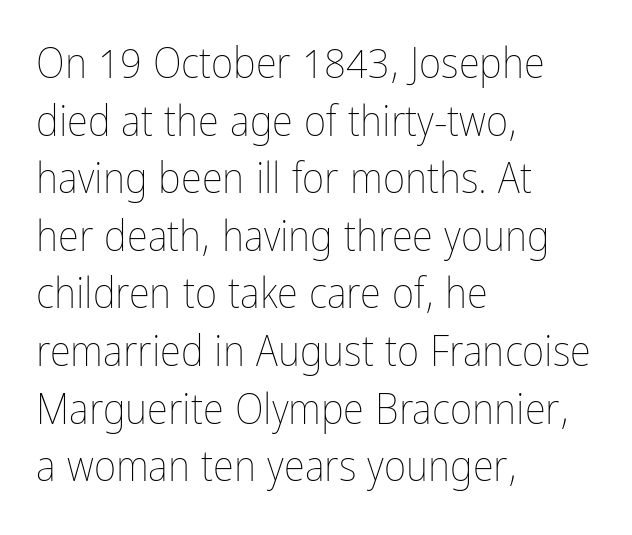
The strokes are not fattened; the text isn't bold. Posture: vertical. Leading: standard. The rendering uses natural spacing where letterforms have individual widths. Left-aligned paragraph, ragged on the right.
